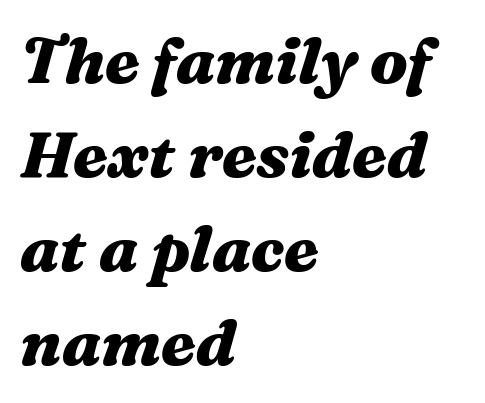
Q: Is the text bold? A: Yes.
Q: Is the text italic (slanted)? A: Yes, it leans right by about 16 degrees.
Q: Is the text underlined? A: No.
Q: How is the paragraph aligned? A: Left-aligned.
Q: Is the spacing between letters normal or unusually wide? A: Normal.
Q: Is the spacing between lines tight, normal or loose? A: Normal.
Q: Width (condensed, normal, or wide)? A: Wide.
Q: Stroke contrast? A: Medium.
Q: x-height? A: Medium.
Q: Monospaced? A: No.
